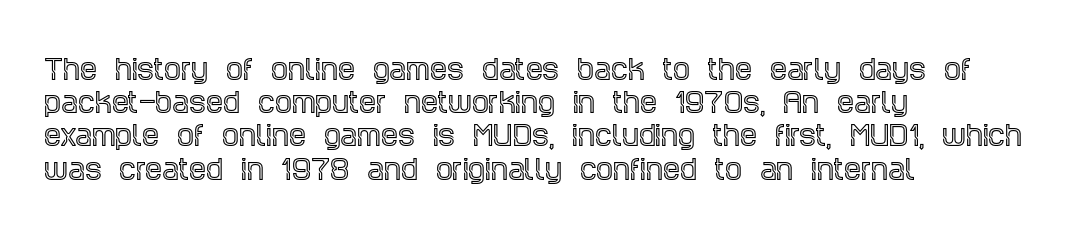
The image shows 27 px text type, upright; set left-aligned, line spacing 1.23x, normal letter spacing, not underlined.
